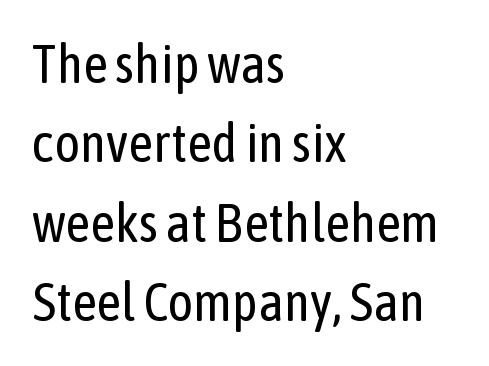
{"serif": "no", "italic": "no", "bold": "no", "weight": "regular", "width": "condensed", "stroke_contrast": "low", "x_height": "medium", "monospaced": "no", "underline": "no", "align": "left", "line_spacing": "normal", "line_spacing_ratio": 1.47, "letter_spacing": "normal", "letter_spacing_em": 0.0, "glyph_px": 54}
